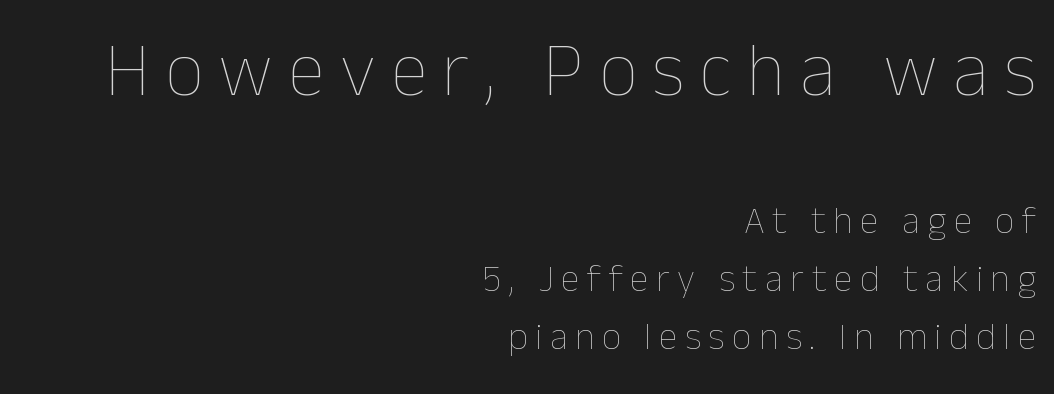
The image shows 76 px thin type, upright; set right-aligned, normal line spacing (1.52x), unusually wide letter spacing (+0.2 em), not underlined; the first (top) block is 2.0x larger; low stroke contrast and a medium x-height.
